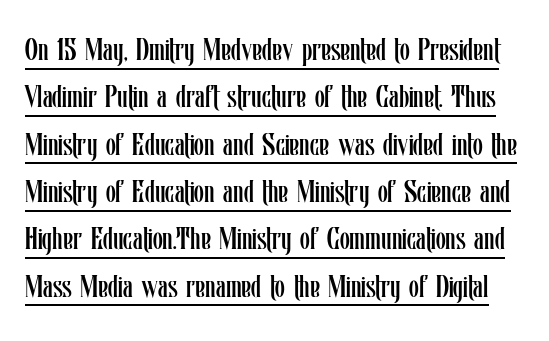
{"italic": "no", "bold": "no", "weight": "regular", "width": "condensed", "stroke_contrast": "low", "x_height": "medium", "monospaced": "no", "underline": "yes", "line_spacing": "normal", "line_spacing_ratio": 1.48, "letter_spacing": "normal", "letter_spacing_em": 0.0, "glyph_px": 32}
